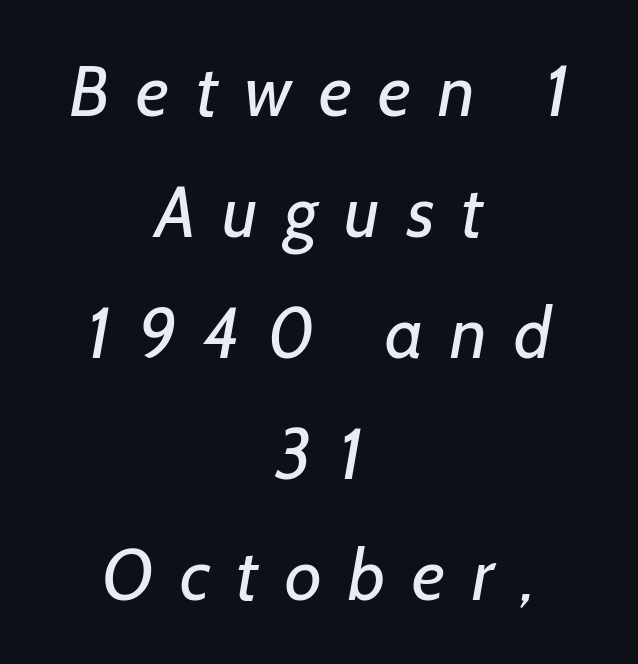
{"serif": "no", "bold": "no", "weight": "regular", "width": "normal", "stroke_contrast": "low", "x_height": "medium", "monospaced": "no", "underline": "no", "align": "center", "line_spacing": "normal", "line_spacing_ratio": 1.68, "letter_spacing": "wide", "letter_spacing_em": 0.37, "glyph_px": 72}
